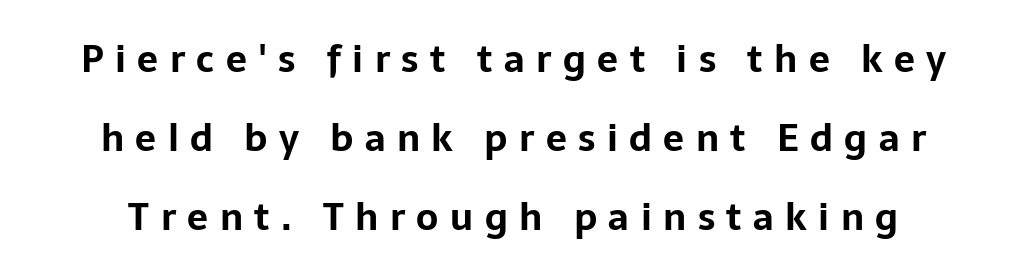
Q: Is the text bold? A: Yes.
Q: Is the text italic (slanted)? A: No, it is upright.
Q: Is the typeface a serif or a sans-serif typeface? A: Sans-serif.
Q: Is the text underlined? A: No.
Q: Is the spacing between letters normal or unusually wide? A: Unusually wide.
Q: Is the spacing between lines tight, normal or loose? A: Loose.
Q: Width (condensed, normal, or wide)? A: Normal.
Q: Stroke contrast? A: Low.
Q: x-height? A: Medium.
Q: Monospaced? A: No.
